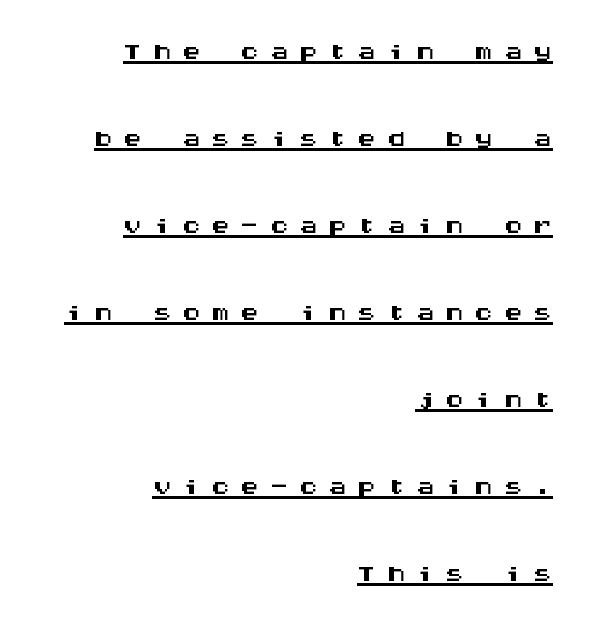
The letters march in equal steps, a hallmark of fixed-pitch type. In terms of letterspacing, this is a distinctly airy, spread setting. Tall strokes in this sample are plumb rather than angled. Looks like someone drew a line under every word here.
